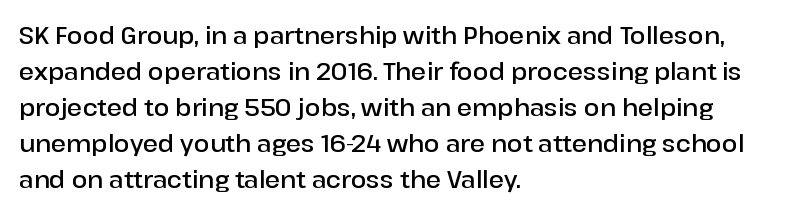
Q: Is the text bold? A: Semi-bold.
Q: Is the text italic (slanted)? A: No, it is upright.
Q: Is the text underlined? A: No.
Q: How is the paragraph aligned? A: Left-aligned.
Q: Is the spacing between letters normal or unusually wide? A: Normal.
Q: Is the spacing between lines tight, normal or loose? A: Normal.
